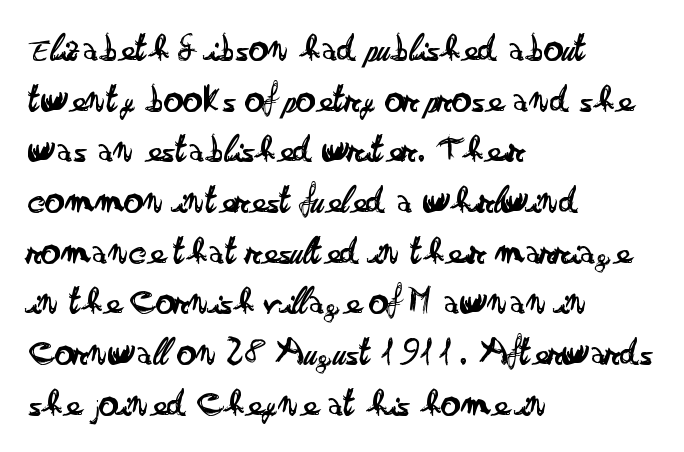
These glyphs show unthickened strokes, regular width or finer. This sample has the flowing, uneven cadence of proportional lettering. When letters stand straight like this, we call the style roman or upright. Serifs: no, the terminals of the letterforms are clean. Check under the words: just untouched page.
